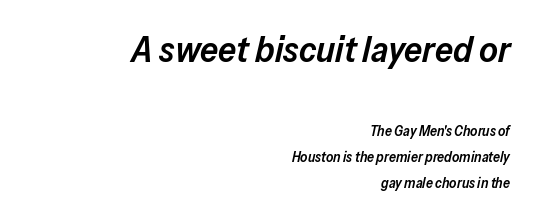
{"italic": "yes", "lean": "right", "slant_degrees": 13, "bold": "semi", "weight": "semibold", "width": "normal", "stroke_contrast": "low", "x_height": "medium", "monospaced": "no", "underline": "no", "align": "right", "line_spacing_ratio": 1.84, "letter_spacing": "normal", "letter_spacing_em": 0.0, "larger_block": "first", "size_ratio": 2.57, "glyph_px": 36}
